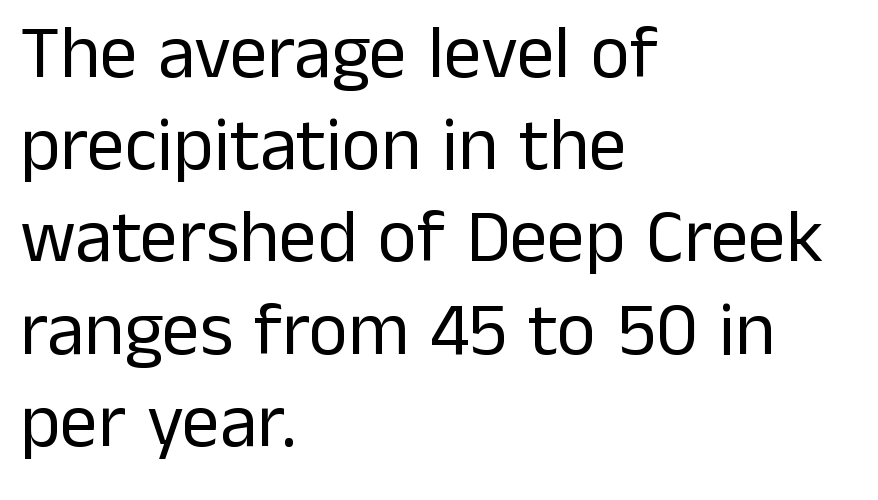
The image shows 75 px regular-weight sans-serif type, upright; set left-aligned, line spacing 1.23x, normal letter spacing, not underlined; low stroke contrast and a medium x-height.
